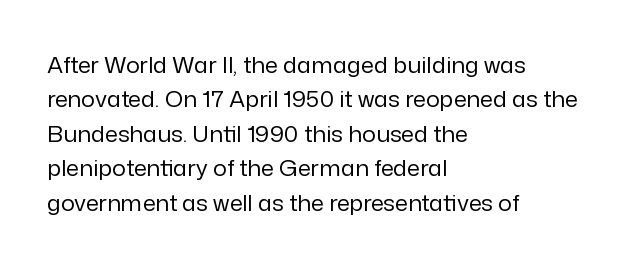
The image shows 23 px text type, upright; set left-aligned, normal line spacing (1.5x), normal letter spacing, not underlined.
